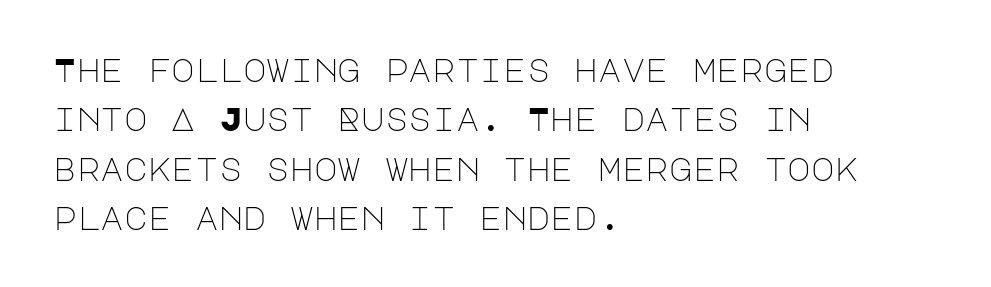
{"serif": "no", "italic": "no", "bold": "no", "weight": "light", "width": "normal", "stroke_contrast": "low", "x_height": "large", "underline": "no", "align": "left", "line_spacing": "normal", "line_spacing_ratio": 1.54, "letter_spacing": "normal", "letter_spacing_em": 0.0, "glyph_px": 32}
